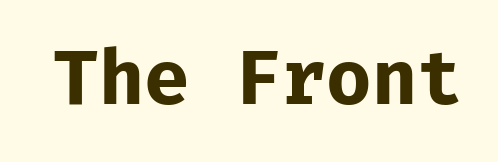
{"serif": "no", "italic": "no", "bold": "yes", "weight": "bold", "width": "normal", "stroke_contrast": "low", "x_height": "medium", "underline": "no", "letter_spacing": "normal", "letter_spacing_em": 0.0, "glyph_px": 74}
